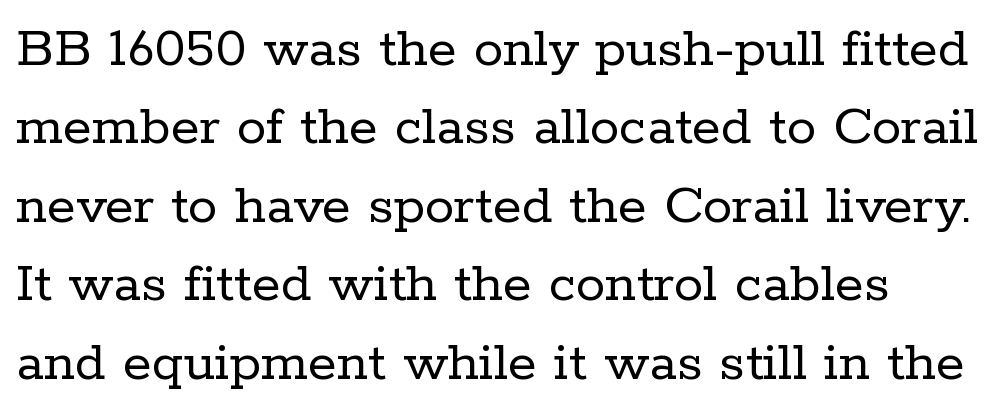
Varying glyph widths throughout — classic text-font behaviour. Underline: absent. No letter is thick-stroked: the sample isn't bold. Spacing between characters is what you'd get straight out of the box.
